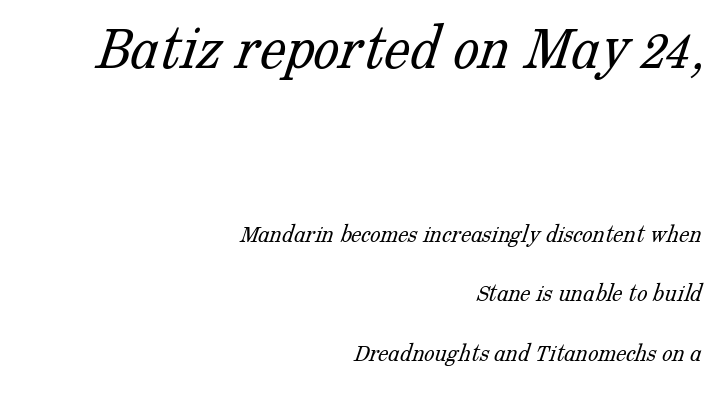
Q: Is the text bold? A: No.
Q: Is the typeface a serif or a sans-serif typeface? A: Serif.
Q: Is the text underlined? A: No.
Q: How is the paragraph aligned? A: Right-aligned.
Q: Is the spacing between letters normal or unusually wide? A: Normal.
Q: Is the spacing between lines tight, normal or loose? A: Loose.
Q: Which block of text is set in a larger size, the first (top) or the second (bottom)? A: The first (top) one.
Q: Width (condensed, normal, or wide)? A: Normal.
Q: Stroke contrast? A: Low.
Q: x-height? A: Medium.
Q: Monospaced? A: No.
